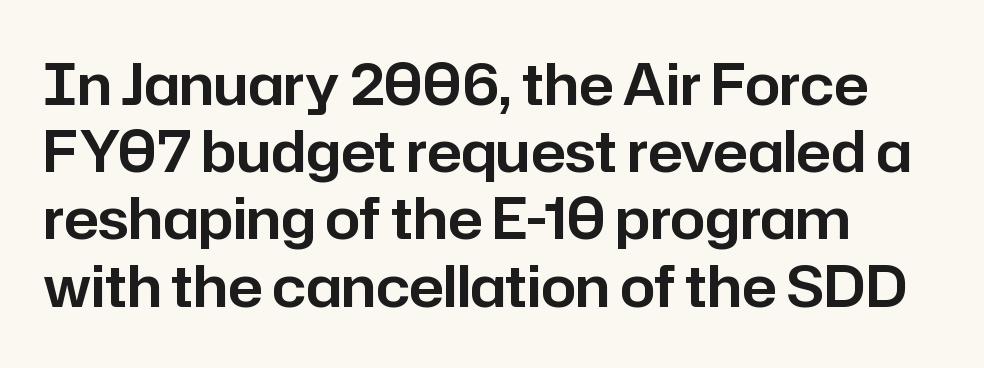
The image shows 56 px sans-serif type, upright; set left-aligned, line spacing 1.2x, normal letter spacing, not underlined; low stroke contrast and a medium x-height.
